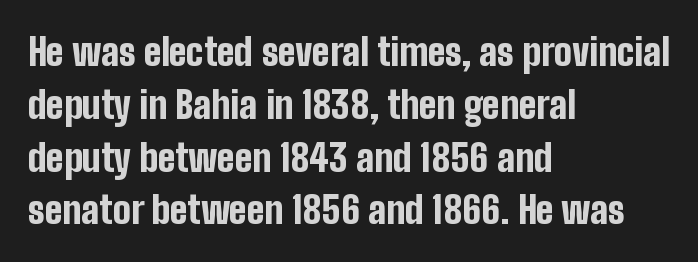
Q: Is the text bold? A: Yes.
Q: Is the text italic (slanted)? A: No, it is upright.
Q: Is the typeface a serif or a sans-serif typeface? A: Sans-serif.
Q: Is the text underlined? A: No.
Q: How is the paragraph aligned? A: Left-aligned.
Q: Is the spacing between letters normal or unusually wide? A: Normal.
Q: Is the spacing between lines tight, normal or loose? A: Normal.
Q: Width (condensed, normal, or wide)? A: Condensed.
Q: Stroke contrast? A: Low.
Q: x-height? A: Medium.
Q: Monospaced? A: No.
